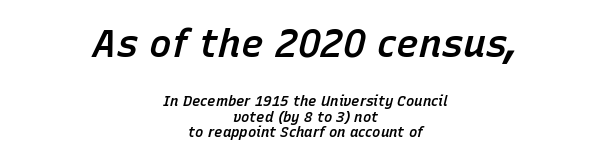
The letters advance in unequal steps, a hallmark of proportional type. Notice how the passage keeps no hard edge, just a central spine. The specimen omits any rule beneath the text block's lines. Whoever set this made the first block the dominant, larger element. The font's italic variant was chosen for this text. Interline gaps are noticeably narrow in this sample.
